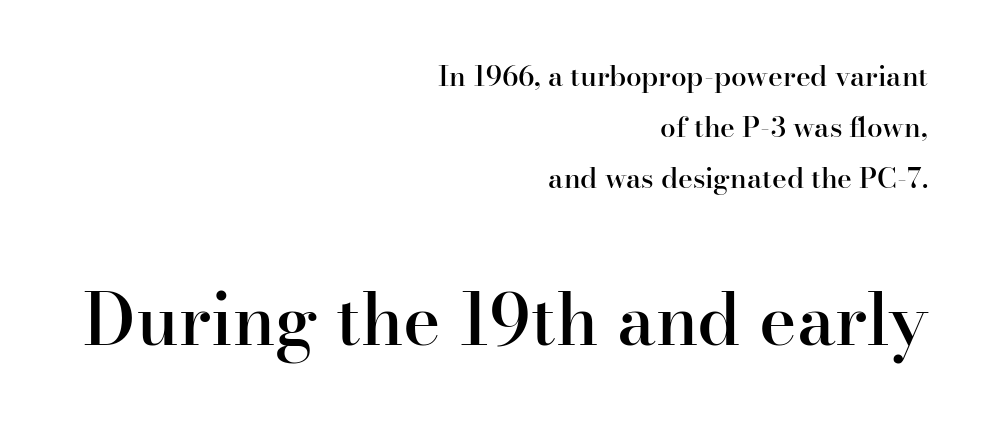
The image shows 71 px semibold serif type, upright; set right-aligned, line spacing 1.83x, normal letter spacing, not underlined; the second (bottom) block is 2.54x larger; high stroke contrast and a small x-height.
